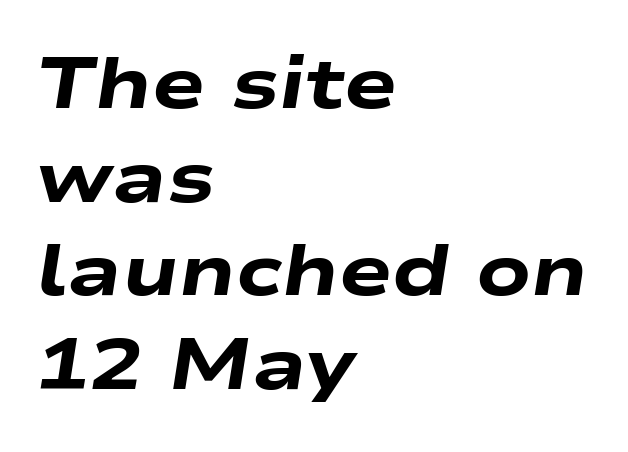
Q: Is the text bold? A: Yes.
Q: Is the text italic (slanted)? A: Yes, it leans right by about 9 degrees.
Q: Is the text underlined? A: No.
Q: How is the paragraph aligned? A: Left-aligned.
Q: Is the spacing between letters normal or unusually wide? A: Normal.
Q: Is the spacing between lines tight, normal or loose? A: Normal.
Q: Width (condensed, normal, or wide)? A: Wide.
Q: Stroke contrast? A: Low.
Q: x-height? A: Medium.
Q: Monospaced? A: No.
